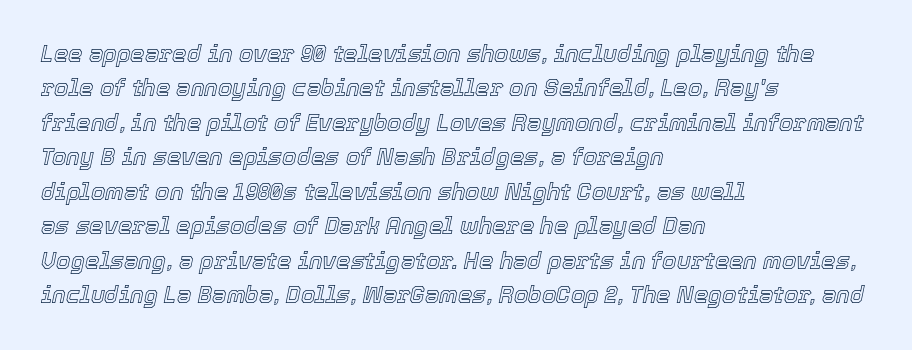
The image shows 23 px text type, italic (leaning right); set left-aligned, normal line spacing (1.5x), normal letter spacing, not underlined.
